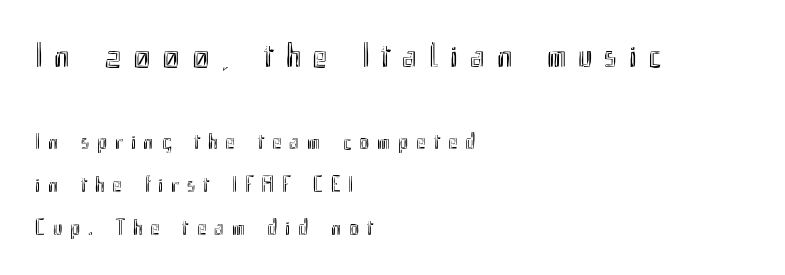
Q: Is the text italic (slanted)? A: No, it is upright.
Q: Is the text underlined? A: No.
Q: How is the paragraph aligned? A: Left-aligned.
Q: Is the spacing between letters normal or unusually wide? A: Unusually wide.
Q: Which block of text is set in a larger size, the first (top) or the second (bottom)? A: The first (top) one.
Q: Width (condensed, normal, or wide)? A: Condensed.
Q: x-height? A: Small.
Q: Monospaced? A: No.
